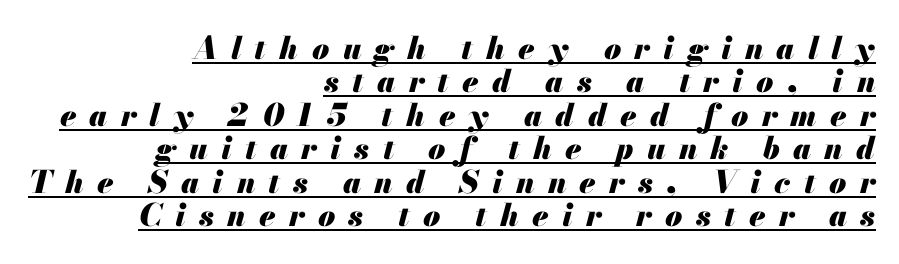
Q: Is the text bold? A: Yes.
Q: Is the text italic (slanted)? A: Yes, it leans right by about 13 degrees.
Q: Is the text underlined? A: Yes.
Q: How is the paragraph aligned? A: Right-aligned.
Q: Is the spacing between letters normal or unusually wide? A: Unusually wide.
Q: Is the spacing between lines tight, normal or loose? A: Tight.
Q: Width (condensed, normal, or wide)? A: Normal.
Q: Stroke contrast? A: Medium.
Q: x-height? A: Small.
Q: Monospaced? A: No.
